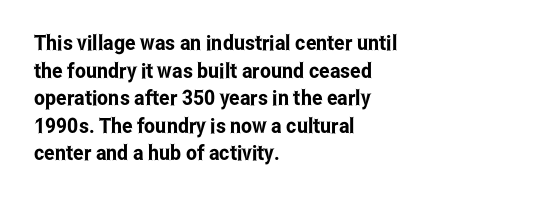
Line starts are locked; line ends wander. Leading matches the norm, producing a regular column. Characters remain perfectly vertical along every line. The area under the type is left untouched. Caption: standard tracking, unaltered.
